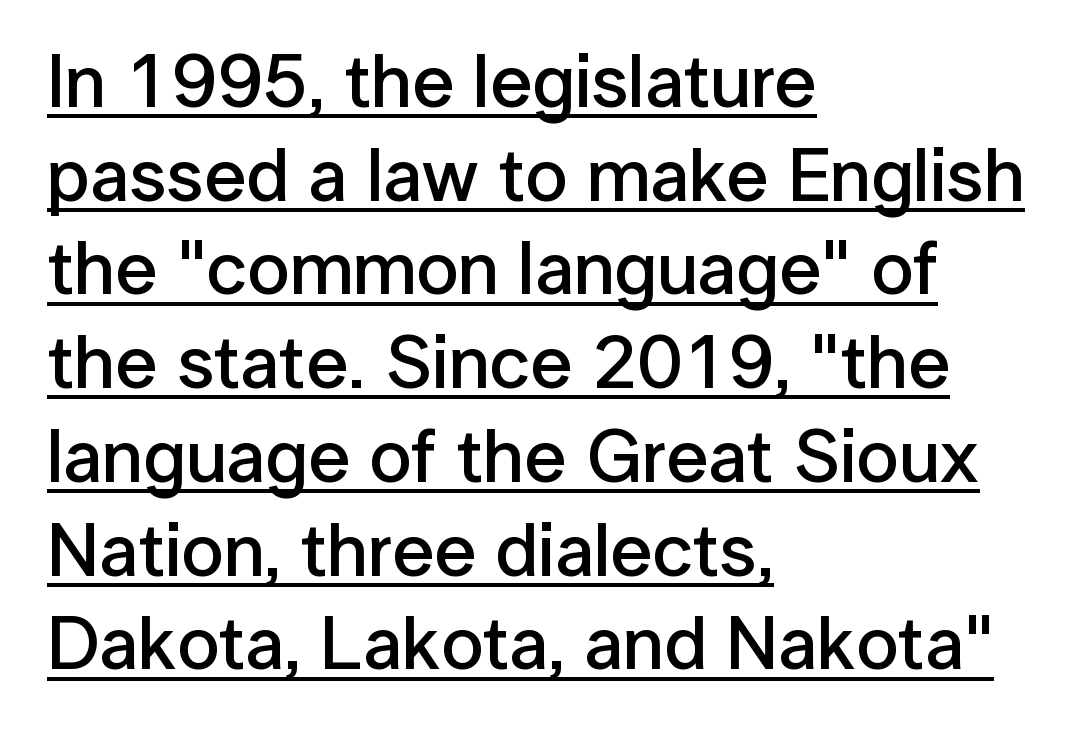
The image shows 75 px semibold sans-serif type, upright; set left-aligned, normal line spacing (1.25x), normal letter spacing, underlined; low stroke contrast and a medium x-height.
